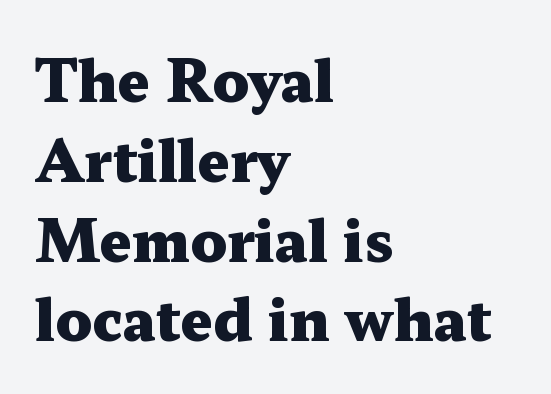
The image shows 57 px heavy, wide serif type, upright; set left-aligned, normal line spacing (1.4x), normal letter spacing, not underlined; medium stroke contrast and a medium x-height.
